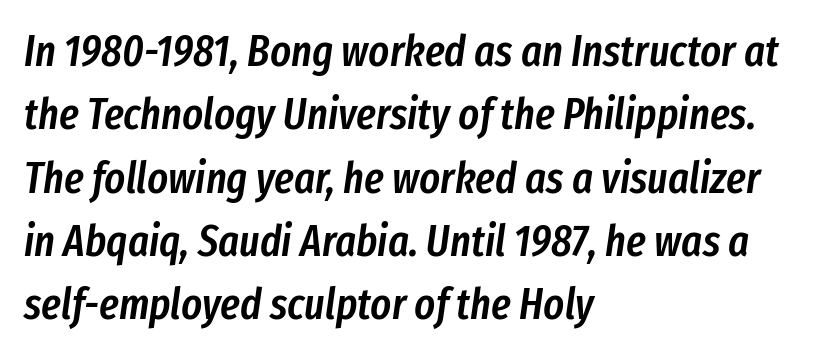
Q: Is the text bold? A: Semi-bold.
Q: Is the text italic (slanted)? A: Yes, it leans right by about 8 degrees.
Q: Is the text underlined? A: No.
Q: How is the paragraph aligned? A: Left-aligned.
Q: Is the spacing between letters normal or unusually wide? A: Normal.
Q: Is the spacing between lines tight, normal or loose? A: Normal.
Q: Width (condensed, normal, or wide)? A: Condensed.
Q: Stroke contrast? A: Low.
Q: x-height? A: Medium.
Q: Monospaced? A: No.
